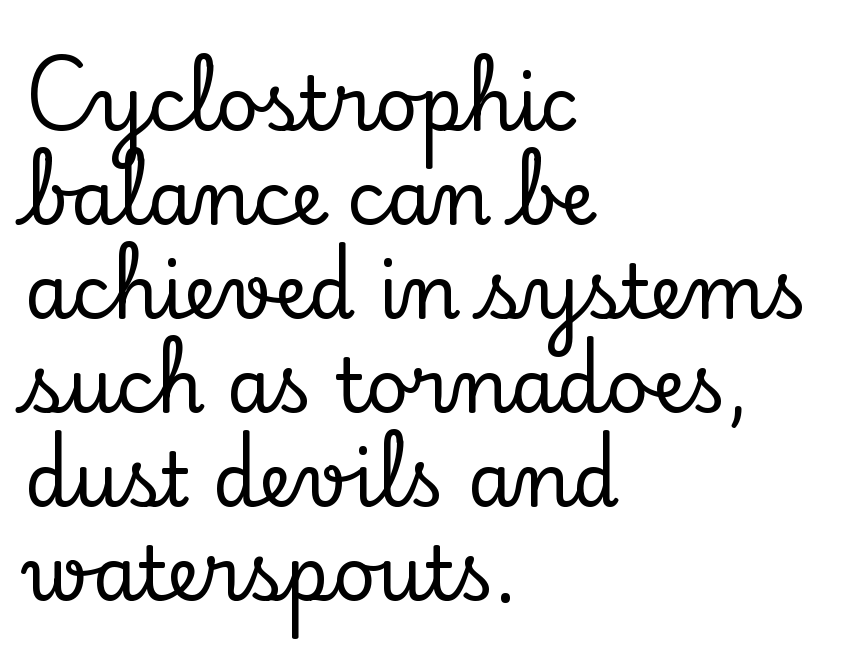
In terms of letterform style, serifs are clearly present. Compared with typical paragraphs, the rows here are spaced about the same. No extra tracking has been applied to these lines. Underline: absent. A typesetter would mark this as roman, not italic. The setting favours the left margin, as ordinary paragraphs usually do.
